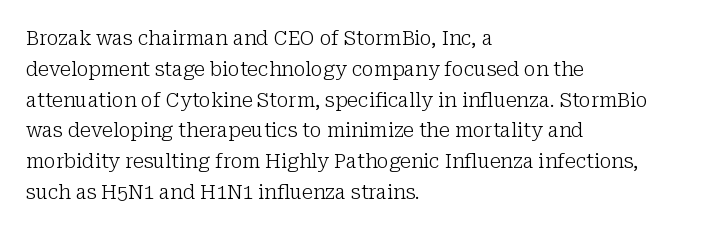
Unmarked baselines from the first word to the last. Between one letter and the next there's only the usual sliver of space. Left-aligned paragraph, ragged on the right. Compared with typical paragraphs, the rows here are spaced about the same. It's the straight-up-and-down kind of type.
